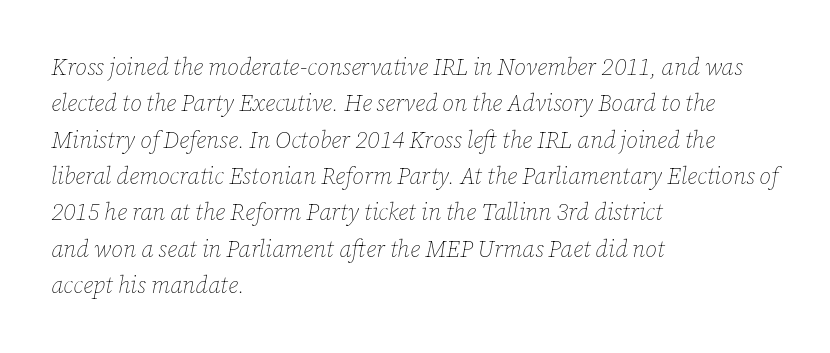
Q: Is the text bold? A: No.
Q: Is the text italic (slanted)? A: Yes, it leans right by about 12 degrees.
Q: Is the text underlined? A: No.
Q: How is the paragraph aligned? A: Left-aligned.
Q: Is the spacing between letters normal or unusually wide? A: Normal.
Q: Is the spacing between lines tight, normal or loose? A: Normal.
